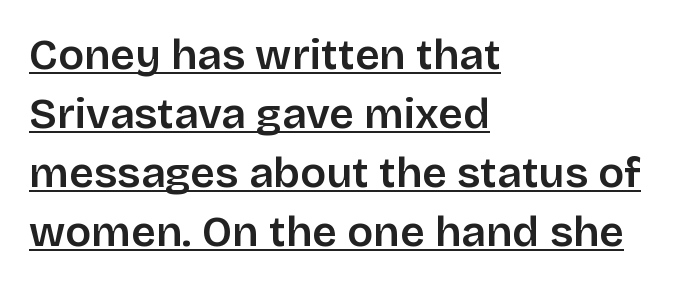
Q: Is the text bold? A: Semi-bold.
Q: Is the text italic (slanted)? A: No, it is upright.
Q: Is the typeface a serif or a sans-serif typeface? A: Sans-serif.
Q: Is the text underlined? A: Yes.
Q: How is the paragraph aligned? A: Left-aligned.
Q: Is the spacing between letters normal or unusually wide? A: Normal.
Q: Is the spacing between lines tight, normal or loose? A: Normal.
Q: Width (condensed, normal, or wide)? A: Normal.
Q: Stroke contrast? A: Low.
Q: x-height? A: Large.
Q: Monospaced? A: No.
